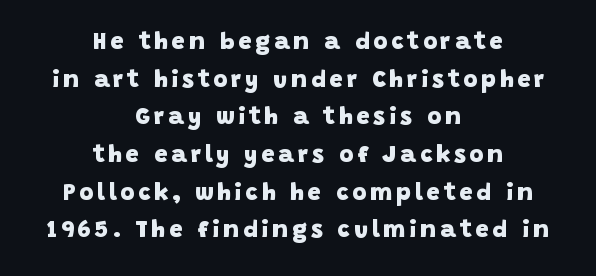
The image shows 24 px bold type; set centered, normal line spacing (1.57x), not underlined.
